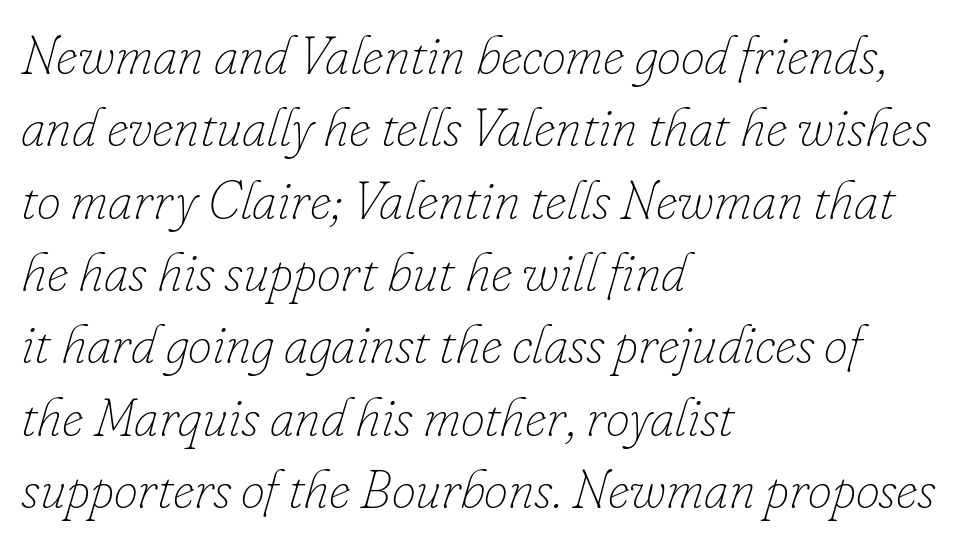
The image shows 54 px thin type, italic (leaning right); set left-aligned, normal line spacing (1.34x), normal letter spacing, not underlined; low stroke contrast and a small x-height.
